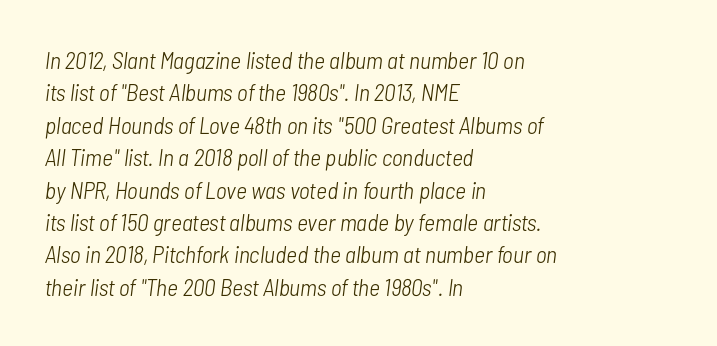
Italic? Definitely — the glyphs are oblique. This block has exactly the height ordinary leading produces. Letter spacing: default. One-word summary of the alignment: left. Unbolded letterforms with no extra heft. The words here are not underlined.
